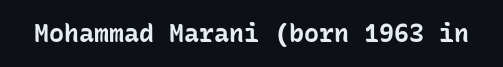
Underlining? Definitely not there. Strong, thick strokes mark this as bold type. This sample uses an upright cut, with every glyph sitting square on the baseline. A typesetter would call this zero additional tracking.
